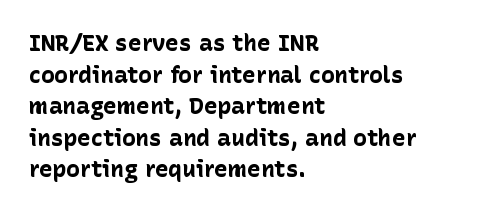
Q: Is the text bold? A: Yes.
Q: Is the text italic (slanted)? A: No, it is upright.
Q: Is the text underlined? A: No.
Q: How is the paragraph aligned? A: Left-aligned.
Q: Is the spacing between letters normal or unusually wide? A: Normal.
Q: Is the spacing between lines tight, normal or loose? A: Normal.
